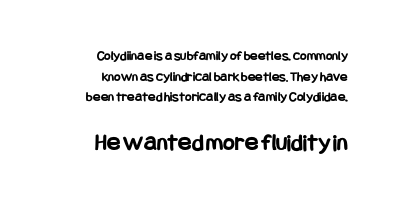
{"italic": "no", "bold": "yes", "underline": "no", "align": "right", "line_spacing": "normal", "line_spacing_ratio": 1.48, "letter_spacing": "normal", "letter_spacing_em": 0.0, "larger_block": "second", "size_ratio": 1.79, "glyph_px": 25}
